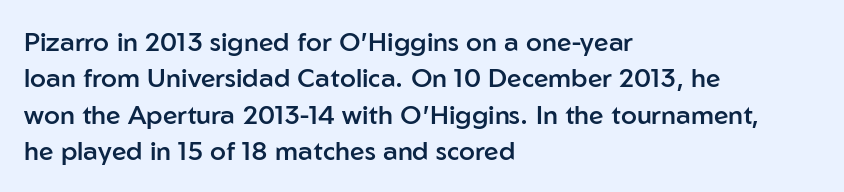
The image shows 26 px text type, upright; set left-aligned, normal line spacing (1.4x), normal letter spacing, not underlined.
